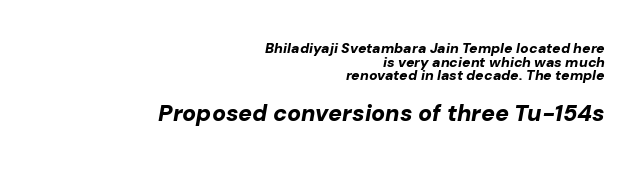
This sample trades vertical openness for compactness between lines. Italic? Definitely — the glyphs are oblique. Which of the two is more prominent by size? The second, at the bottom. A clean baseline with only descenders dipping below it. Glyph-to-glyph distance matches everyday printed text.
